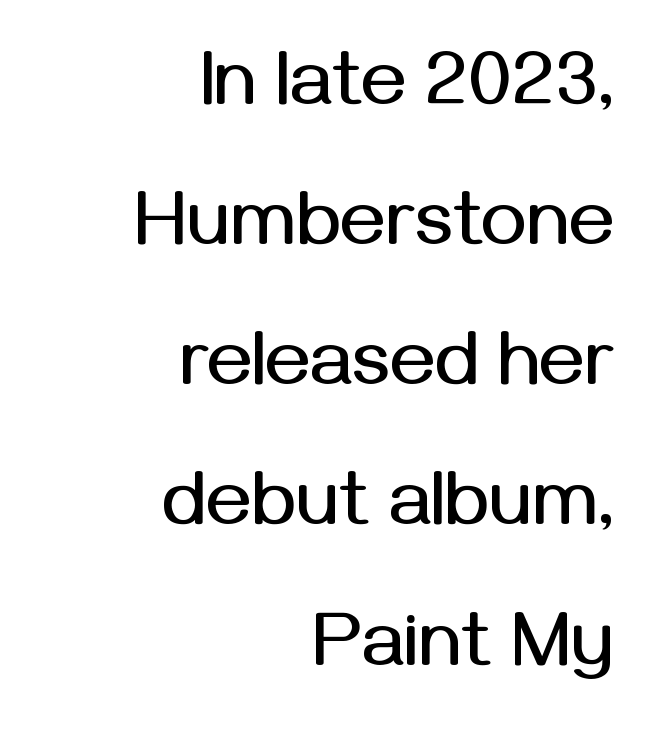
{"serif": "no", "italic": "no", "width": "normal", "stroke_contrast": "medium", "x_height": "medium", "monospaced": "no", "underline": "no", "align": "right", "line_spacing_ratio": 1.82, "letter_spacing": "normal", "letter_spacing_em": 0.0, "glyph_px": 77}
